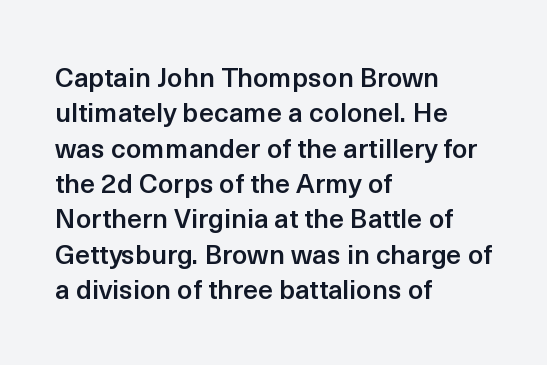
The image shows 27 px text type, upright; set left-aligned, normal line spacing (1.31x), normal letter spacing, not underlined.
